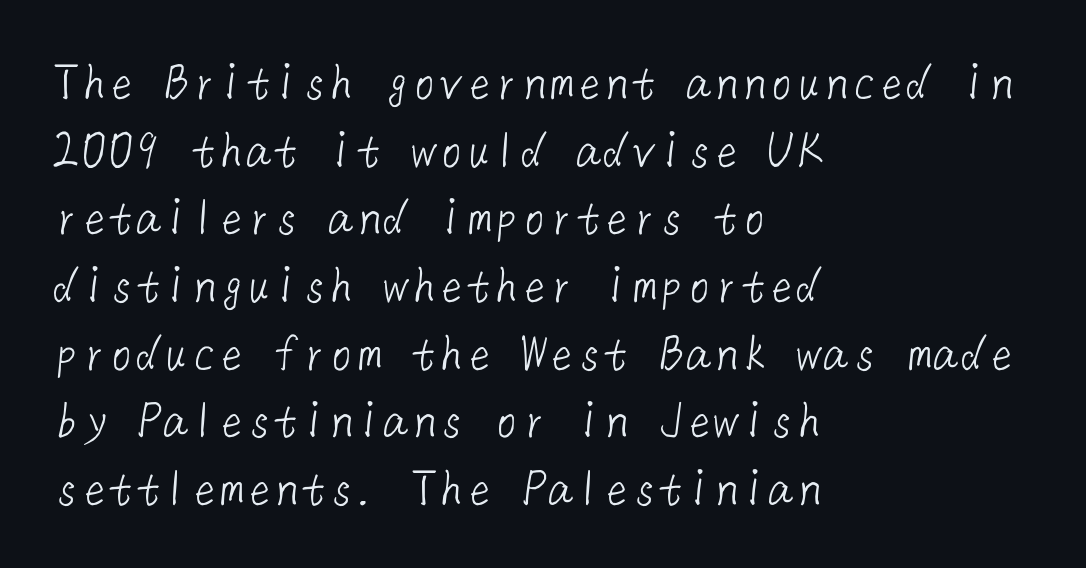
The image shows 55 px light sans-serif type; set left-aligned, line spacing 1.23x, normal letter spacing, not underlined; low stroke contrast and a medium x-height.
